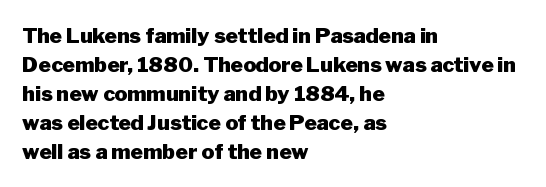
{"italic": "no", "bold": "yes", "underline": "no", "align": "left", "line_spacing": "normal", "line_spacing_ratio": 1.38, "letter_spacing": "normal", "letter_spacing_em": 0.0, "glyph_px": 21}
